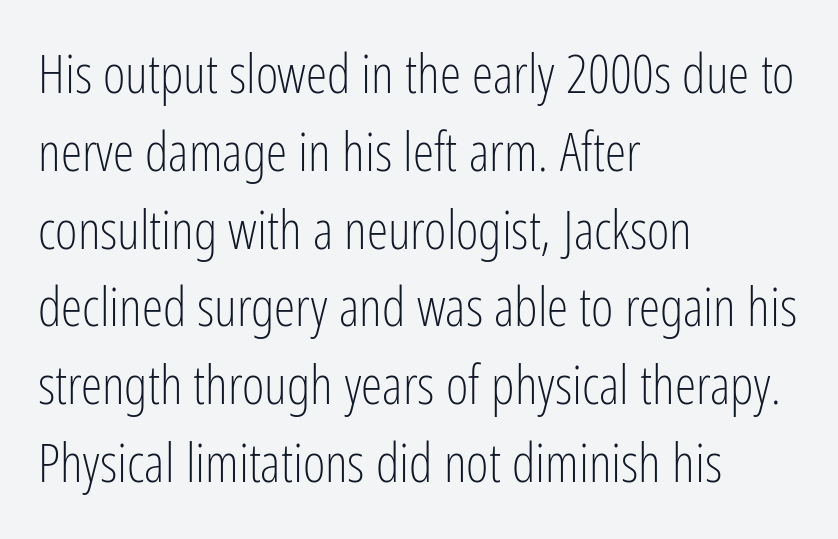
Look at the tracking — it's just the regular setting, nothing added. The passage shown is typeset with a sans-serif family. Casual observation: everything's shoved over to the left. Varying glyph widths throughout — classic text-font behaviour. Is there any slant? The stems are plumb.
